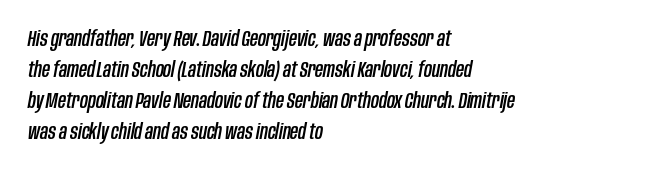
Q: Is the text italic (slanted)? A: Yes, it leans right by about 10 degrees.
Q: Is the text underlined? A: No.
Q: How is the paragraph aligned? A: Left-aligned.
Q: Is the spacing between letters normal or unusually wide? A: Normal.
Q: Is the spacing between lines tight, normal or loose? A: Normal.
